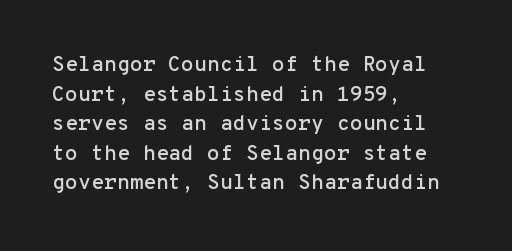
Q: Is the text italic (slanted)? A: No, it is upright.
Q: Is the text underlined? A: No.
Q: How is the paragraph aligned? A: Left-aligned.
Q: Is the spacing between letters normal or unusually wide? A: Normal.
Q: Is the spacing between lines tight, normal or loose? A: Normal.
